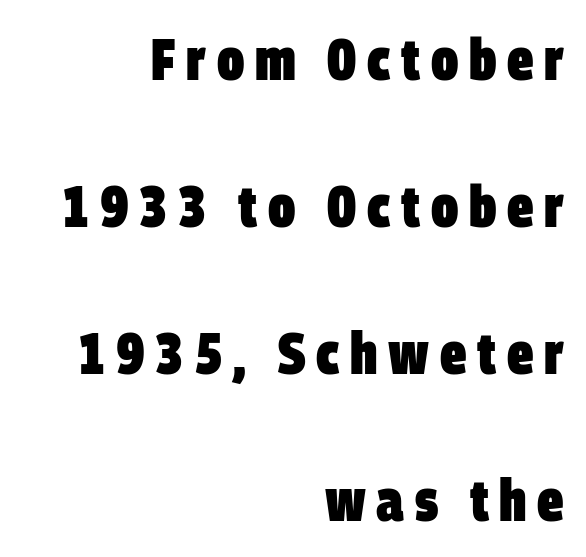
Q: Is the text bold? A: Yes.
Q: Is the typeface a serif or a sans-serif typeface? A: Sans-serif.
Q: Is the text underlined? A: No.
Q: How is the paragraph aligned? A: Right-aligned.
Q: Is the spacing between lines tight, normal or loose? A: Loose.
Q: Width (condensed, normal, or wide)? A: Condensed.
Q: Stroke contrast? A: Low.
Q: x-height? A: Large.
Q: Monospaced? A: No.
